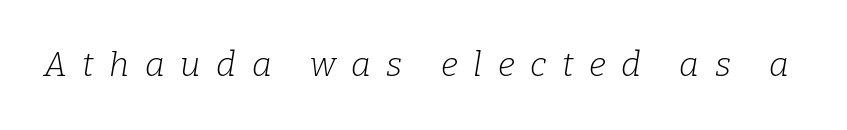
Q: Is the text bold? A: No.
Q: Is the text italic (slanted)? A: Yes, it leans right by about 9 degrees.
Q: Is the typeface a serif or a sans-serif typeface? A: Serif.
Q: Is the text underlined? A: No.
Q: Is the spacing between letters normal or unusually wide? A: Unusually wide.
Q: Width (condensed, normal, or wide)? A: Normal.
Q: Stroke contrast? A: Low.
Q: x-height? A: Medium.
Q: Monospaced? A: No.
